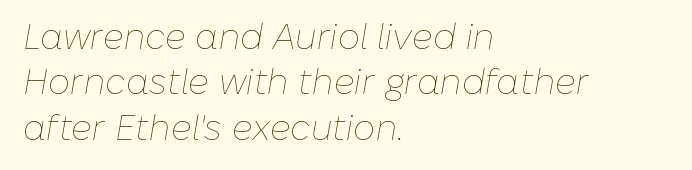
Q: Is the text bold? A: No.
Q: Is the text italic (slanted)? A: Yes, it leans right by about 10 degrees.
Q: Is the text underlined? A: No.
Q: How is the paragraph aligned? A: Left-aligned.
Q: Is the spacing between letters normal or unusually wide? A: Normal.
Q: Is the spacing between lines tight, normal or loose? A: Normal.
Q: Width (condensed, normal, or wide)? A: Normal.
Q: Stroke contrast? A: Low.
Q: x-height? A: Medium.
Q: Monospaced? A: No.
